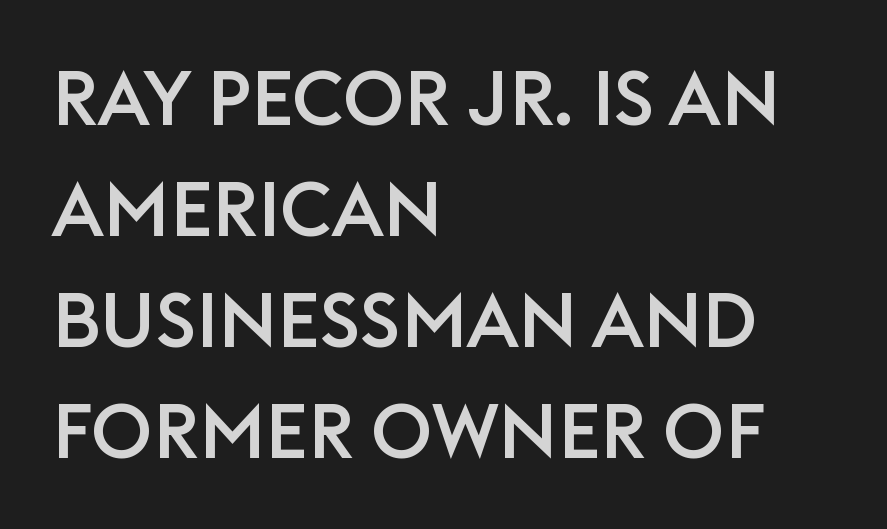
The image shows 76 px sans-serif type, upright; set left-aligned, normal line spacing (1.46x), normal letter spacing, not underlined; low stroke contrast and a large x-height.
